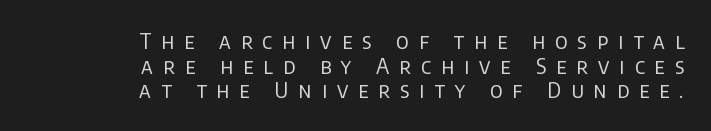
Q: Is the text bold? A: No.
Q: Is the text italic (slanted)? A: No, it is upright.
Q: Is the text underlined? A: No.
Q: How is the paragraph aligned? A: Right-aligned.
Q: Is the spacing between letters normal or unusually wide? A: Unusually wide.
